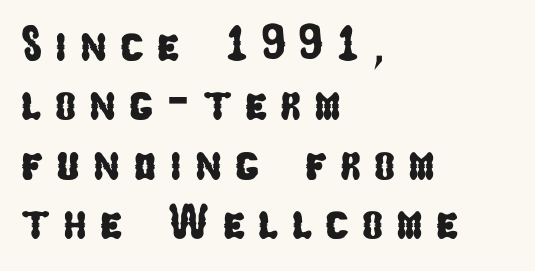
The tracking reads as deliberately expanded to a designer's eye. Letters rest on an invisible, unmarked baseline. The passage shown is typed in a proportional face where columns would drift. The face used here is a sans, in the tradition of grotesques and geometrics.
